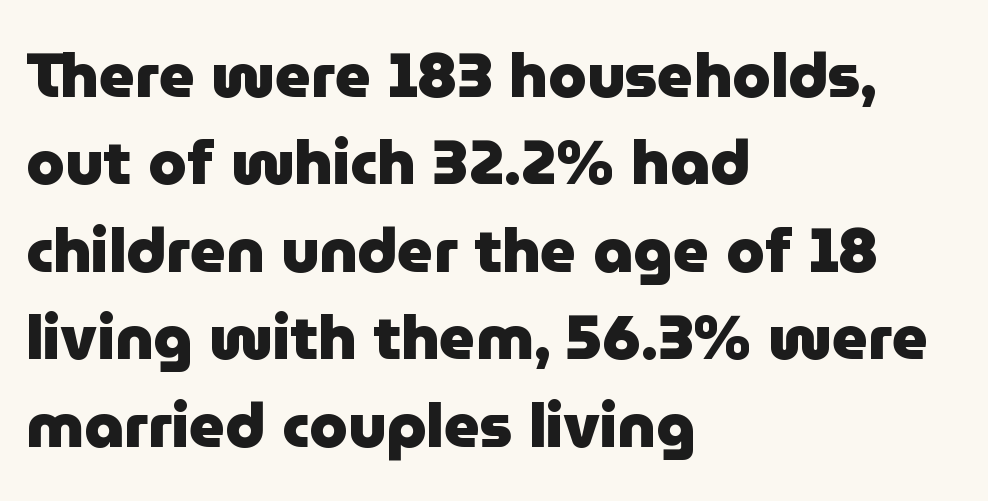
{"serif": "no", "italic": "no", "bold": "yes", "weight": "heavy", "width": "normal", "stroke_contrast": "low", "x_height": "medium", "monospaced": "no", "underline": "no", "align": "left", "line_spacing": "normal", "line_spacing_ratio": 1.41, "letter_spacing": "normal", "letter_spacing_em": 0.0, "glyph_px": 62}
